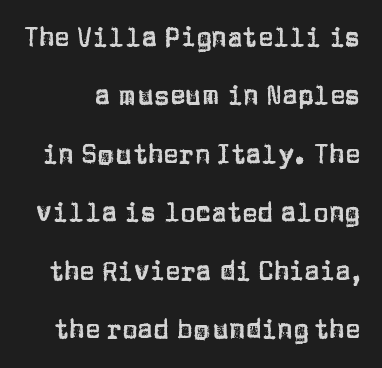
The image shows 26 px text type, upright; set loose line spacing (2.25x), normal letter spacing, not underlined.
